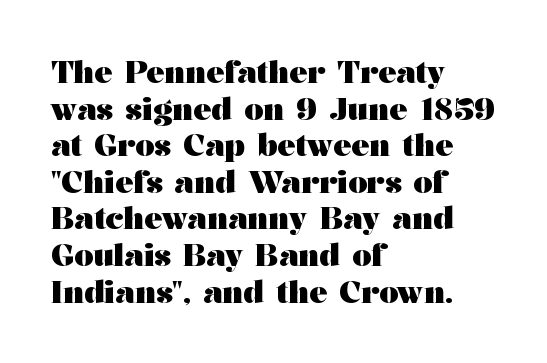
{"serif": "yes", "italic": "no", "bold": "yes", "weight": "heavy", "width": "wide", "stroke_contrast": "medium", "x_height": "medium", "monospaced": "no", "underline": "no", "align": "left", "line_spacing_ratio": 1.22, "letter_spacing": "normal", "letter_spacing_em": 0.0, "glyph_px": 30}
